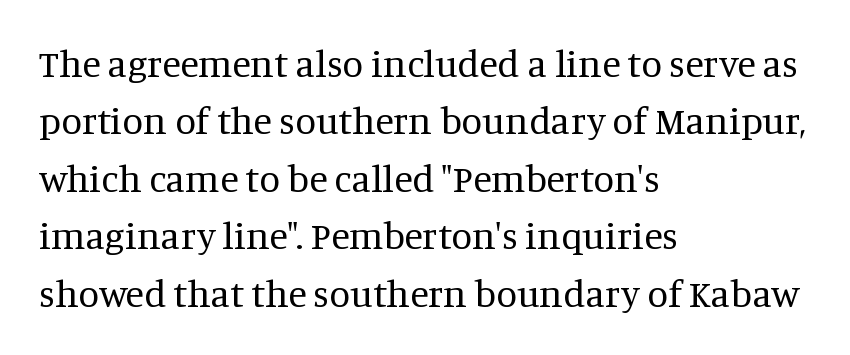
Q: Is the text bold? A: No.
Q: Is the text italic (slanted)? A: No, it is upright.
Q: Is the typeface a serif or a sans-serif typeface? A: Serif.
Q: Is the text underlined? A: No.
Q: How is the paragraph aligned? A: Left-aligned.
Q: Is the spacing between letters normal or unusually wide? A: Normal.
Q: Is the spacing between lines tight, normal or loose? A: Normal.
Q: Width (condensed, normal, or wide)? A: Normal.
Q: Stroke contrast? A: Medium.
Q: x-height? A: Large.
Q: Monospaced? A: No.
